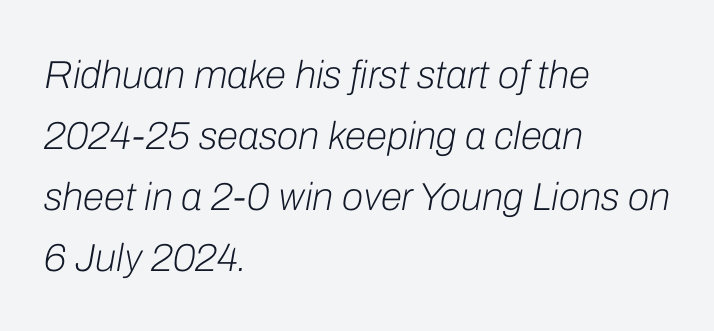
Letter spacing: default. Horizontally, the lines are justified to the leading edge only. Do the characters align in a grid? No, the font is proportional. Compared with ordinary roman type, these characters are visibly tilted. Caption: face not bold, strokes unweighted.
